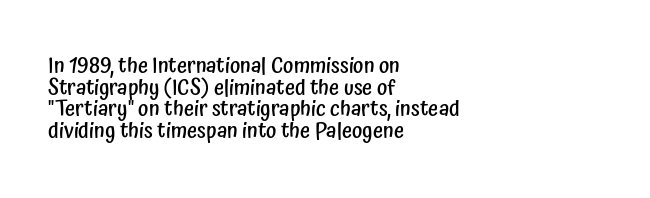
{"italic": "no", "bold": "semi", "underline": "no", "align": "left", "line_spacing": "tight", "line_spacing_ratio": 0.98, "letter_spacing": "normal", "letter_spacing_em": 0.0, "glyph_px": 22}
